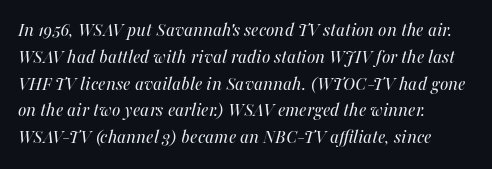
{"italic": "yes", "lean": "right", "slant_degrees": 16, "bold": "no", "underline": "no", "align": "left", "line_spacing": "normal", "line_spacing_ratio": 1.34, "letter_spacing": "normal", "letter_spacing_em": 0.0, "glyph_px": 20}
